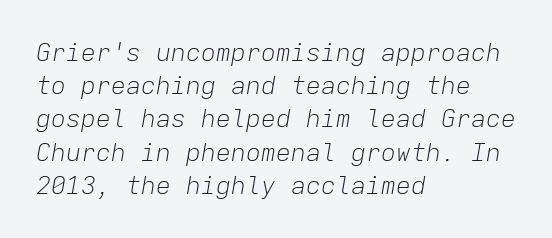
Q: Is the text bold? A: No.
Q: Is the text italic (slanted)? A: Yes, it leans right by about 9 degrees.
Q: Is the text underlined? A: No.
Q: How is the paragraph aligned? A: Left-aligned.
Q: Is the spacing between letters normal or unusually wide? A: Normal.
Q: Is the spacing between lines tight, normal or loose? A: Normal.
